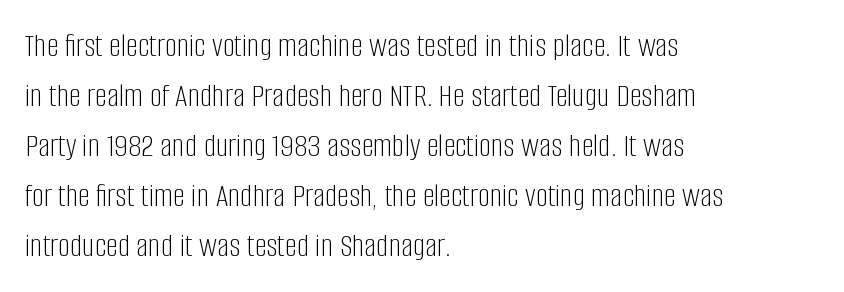
Q: Is the text bold? A: No.
Q: Is the text italic (slanted)? A: No, it is upright.
Q: Is the typeface a serif or a sans-serif typeface? A: Sans-serif.
Q: Is the text underlined? A: No.
Q: How is the paragraph aligned? A: Left-aligned.
Q: Is the spacing between letters normal or unusually wide? A: Normal.
Q: Is the spacing between lines tight, normal or loose? A: Normal.
Q: Width (condensed, normal, or wide)? A: Condensed.
Q: Stroke contrast? A: Low.
Q: x-height? A: Large.
Q: Monospaced? A: No.
